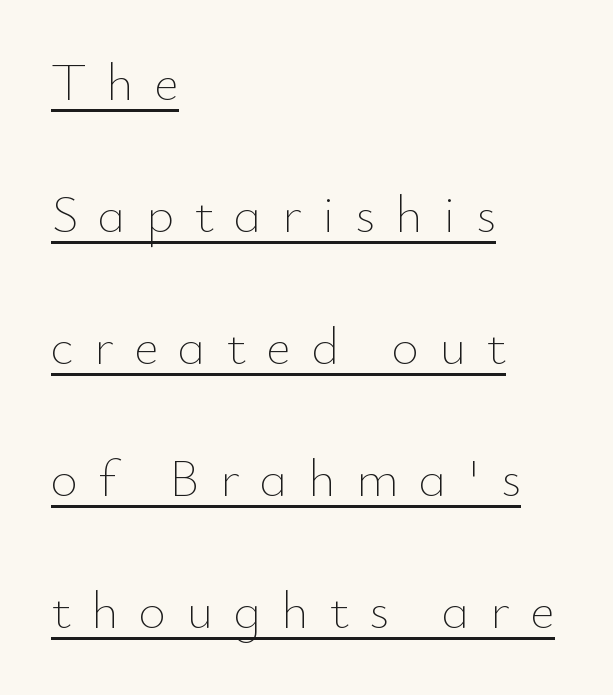
The image shows 53 px thin type, upright; set left-aligned, loose line spacing (2.49x), unusually wide letter spacing (+0.38 em), underlined; low stroke contrast and a small x-height.
